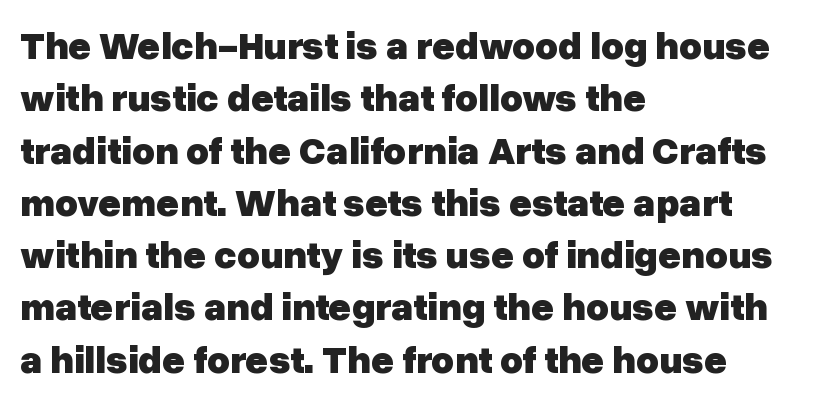
{"serif": "no", "italic": "no", "bold": "yes", "weight": "heavy", "width": "normal", "stroke_contrast": "low", "x_height": "medium", "monospaced": "no", "underline": "no", "align": "left", "line_spacing": "normal", "line_spacing_ratio": 1.34, "letter_spacing": "normal", "letter_spacing_em": 0.0, "glyph_px": 39}
